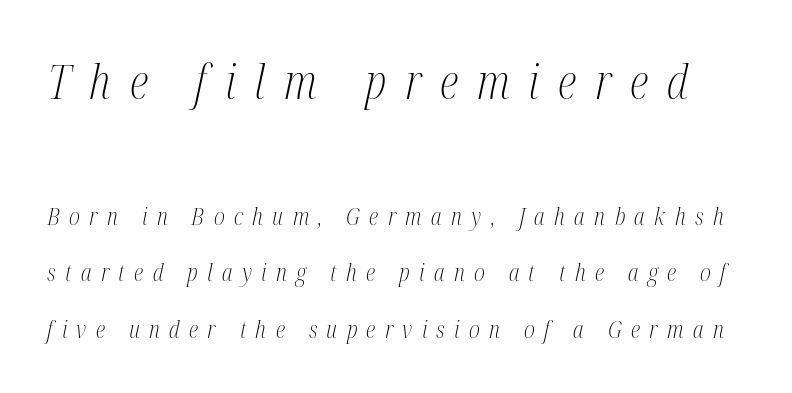
{"serif": "yes", "italic": "yes", "lean": "right", "slant_degrees": 12, "bold": "no", "weight": "light", "width": "condensed", "stroke_contrast": "medium", "x_height": "medium", "monospaced": "no", "underline": "no", "line_spacing": "loose", "line_spacing_ratio": 2.36, "letter_spacing": "wide", "letter_spacing_em": 0.39, "larger_block": "first", "size_ratio": 2.0, "glyph_px": 48}
